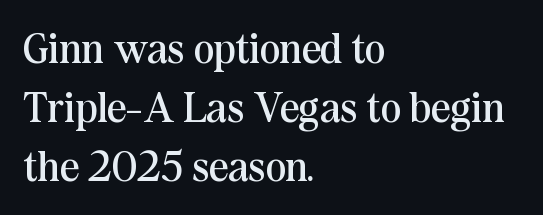
The image shows 43 px regular-weight serif type, upright; set left-aligned, normal line spacing (1.37x), normal letter spacing, not underlined; medium stroke contrast and a medium x-height.
